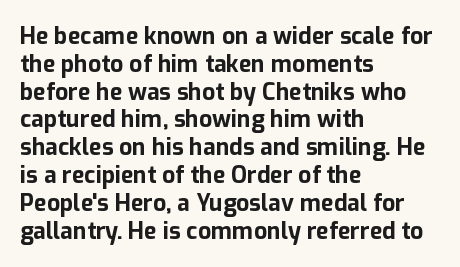
The image shows 23 px bold type, upright; set left-aligned, line spacing 1.21x, normal letter spacing, not underlined.
